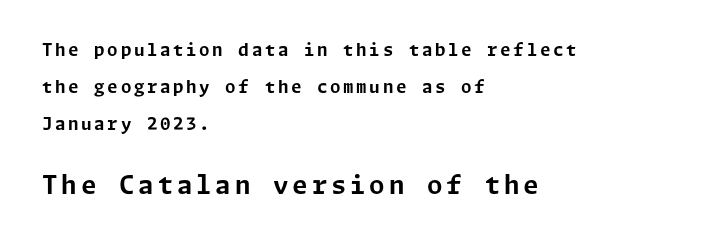
{"italic": "no", "bold": "yes", "underline": "no", "align": "left", "line_spacing": "loose", "line_spacing_ratio": 2.19, "larger_block": "second", "size_ratio": 1.47, "glyph_px": 25}
